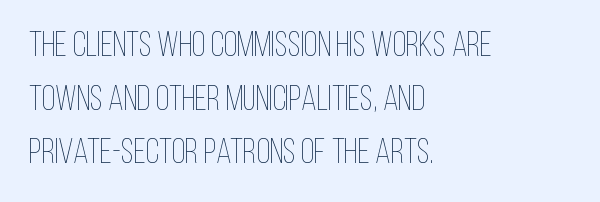
Q: Is the text bold? A: No.
Q: Is the text italic (slanted)? A: No, it is upright.
Q: Is the text underlined? A: No.
Q: How is the paragraph aligned? A: Left-aligned.
Q: Is the spacing between letters normal or unusually wide? A: Normal.
Q: Is the spacing between lines tight, normal or loose? A: Normal.
Q: Width (condensed, normal, or wide)? A: Condensed.
Q: Stroke contrast? A: Low.
Q: x-height? A: Large.
Q: Monospaced? A: No.
